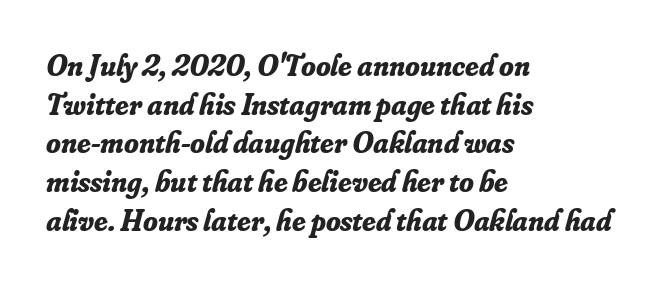
{"serif": "yes", "italic": "yes", "lean": "right", "slant_degrees": 16, "bold": "yes", "weight": "bold", "width": "normal", "stroke_contrast": "low", "x_height": "small", "monospaced": "no", "underline": "no", "align": "left", "line_spacing": "normal", "line_spacing_ratio": 1.29, "letter_spacing": "normal", "letter_spacing_em": 0.0, "glyph_px": 30}
